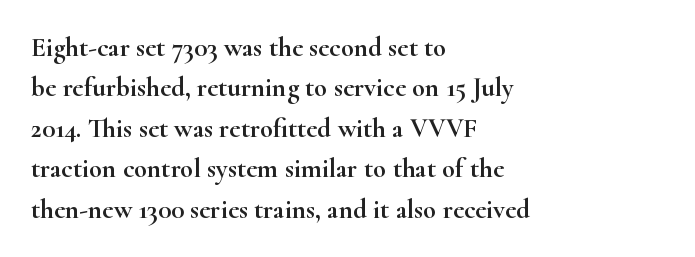
The image shows 27 px text type, upright; set left-aligned, normal line spacing (1.5x), normal letter spacing, not underlined.
